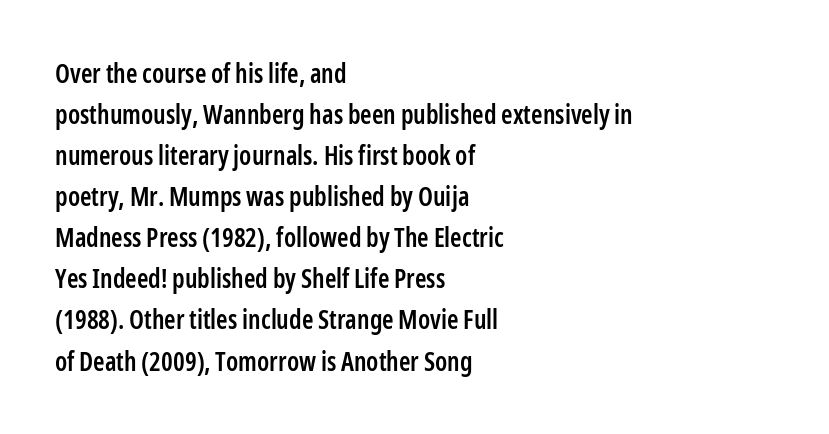
The image shows 26 px text type, upright; set left-aligned, normal line spacing (1.58x), normal letter spacing, not underlined.
